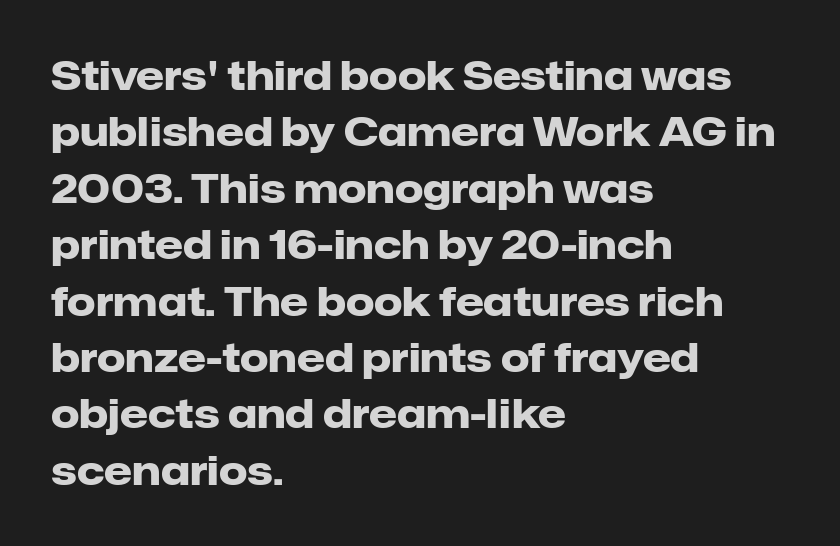
{"serif": "no", "italic": "no", "bold": "yes", "weight": "heavy", "width": "normal", "stroke_contrast": "low", "x_height": "medium", "monospaced": "no", "underline": "no", "align": "left", "line_spacing": "normal", "line_spacing_ratio": 1.41, "letter_spacing": "normal", "letter_spacing_em": 0.0, "glyph_px": 40}
